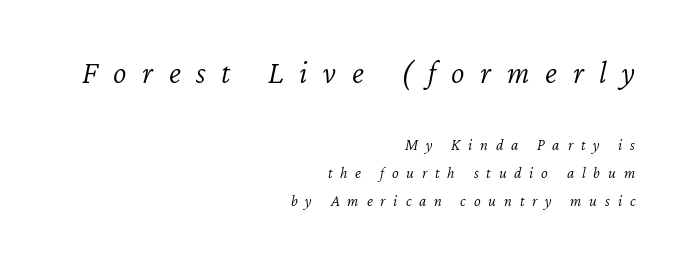
The rendering anchors every line to the right-hand side. Caption: face not bold, strokes unweighted. The space beneath each line is pristine and unruled. This layout puts the oversized block above and the modest block below. This is oblique type, the kind used for emphasis or titles. Students, note that the glyphs here are deliberately spaced far apart.
